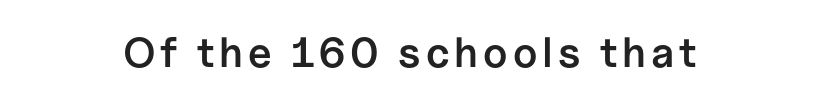
{"serif": "no", "italic": "no", "bold": "semi", "weight": "semibold", "width": "normal", "stroke_contrast": "low", "x_height": "medium", "monospaced": "no", "underline": "no", "align": "center", "glyph_px": 42}
